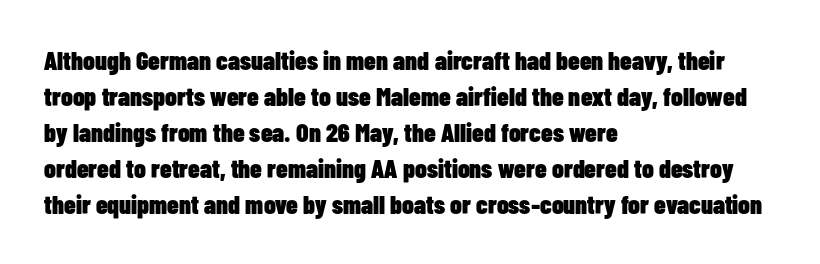
The image shows 26 px bold type, upright; set left-aligned, normal line spacing (1.38x), normal letter spacing, not underlined.
